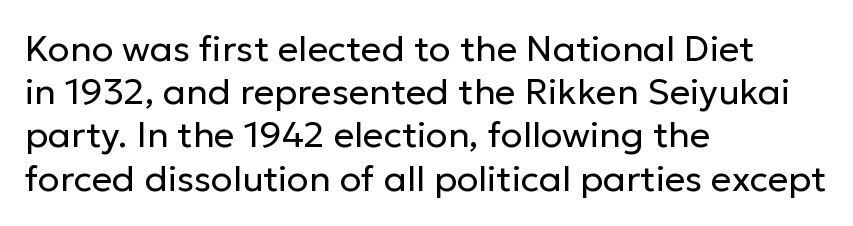
{"serif": "no", "italic": "no", "bold": "no", "weight": "regular", "width": "normal", "stroke_contrast": "low", "x_height": "medium", "monospaced": "no", "underline": "no", "align": "left", "line_spacing_ratio": 1.2, "letter_spacing": "normal", "letter_spacing_em": 0.0, "glyph_px": 36}
